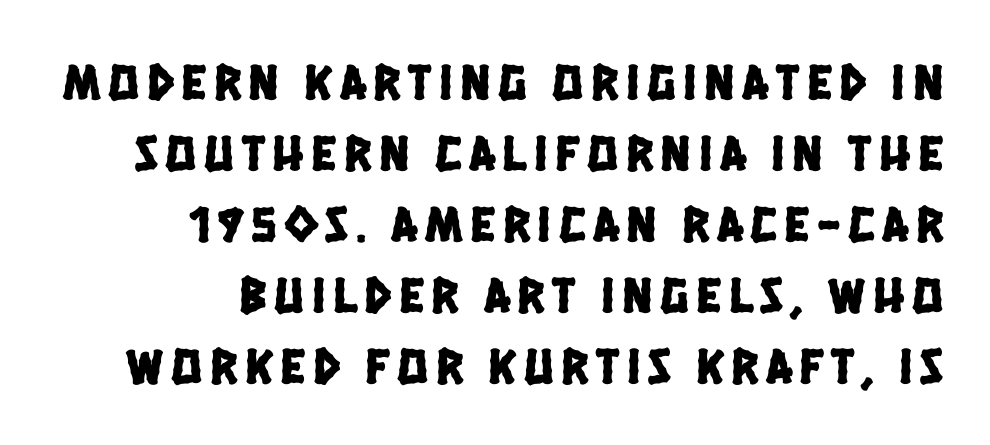
{"serif": "no", "width": "condensed", "stroke_contrast": "low", "x_height": "large", "monospaced": "no", "underline": "no", "align": "right", "line_spacing": "normal", "line_spacing_ratio": 1.39, "glyph_px": 51}
